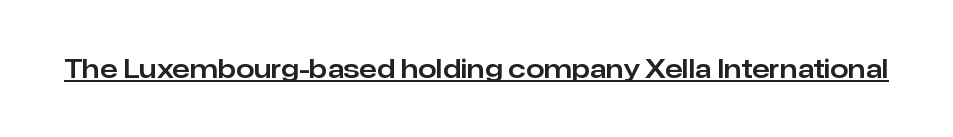
{"italic": "no", "underline": "yes", "letter_spacing": "normal", "letter_spacing_em": 0.0, "glyph_px": 26}
